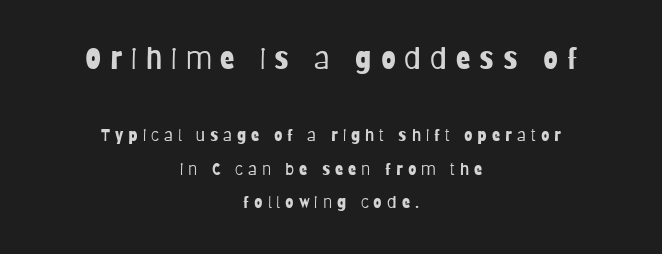
Each letter's strokes conclude bluntly, with no projecting serifs. Letter spacing: wide. Beneath every word, the page is bare. Leading is clearly above the norm, producing a sparse column.
